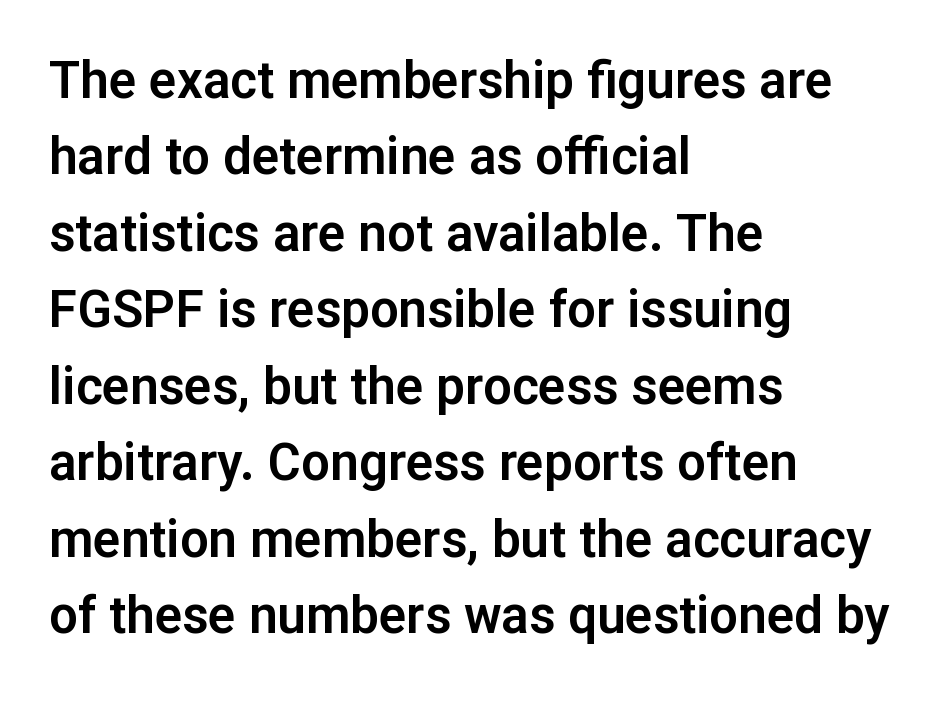
The image shows 51 px sans-serif type, upright; set left-aligned, normal line spacing (1.5x), normal letter spacing, not underlined; low stroke contrast and a medium x-height.
